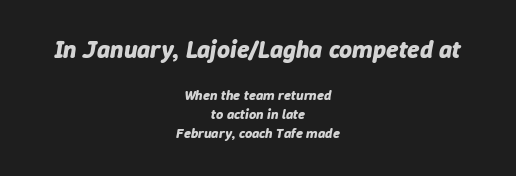
{"italic": "yes", "lean": "right", "slant_degrees": 9, "bold": "yes", "underline": "no", "align": "center", "line_spacing": "normal", "line_spacing_ratio": 1.34, "letter_spacing": "normal", "letter_spacing_em": 0.0, "larger_block": "first", "size_ratio": 1.79, "glyph_px": 25}
